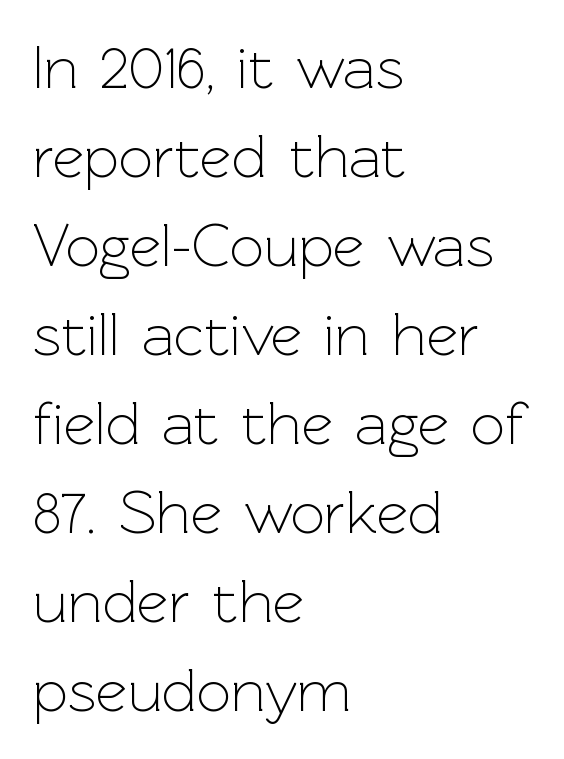
Successive baselines arrive at the customary interval. A typesetter would call this zero additional tracking. Ink coverage per letter is moderate at most. Look at the bottom of the vertical strokes: they stop flat, with no serifs. No word sits above an underline.
